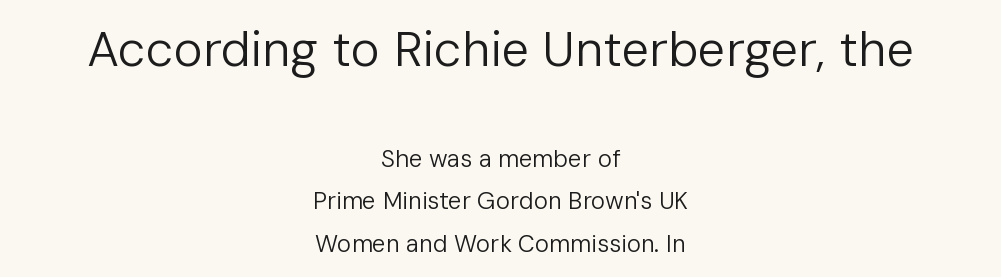
The image shows 49 px regular-weight sans-serif type, upright; set centered, line spacing 1.77x, normal letter spacing, not underlined; the first (top) block is 2.04x larger; low stroke contrast and a medium x-height.
